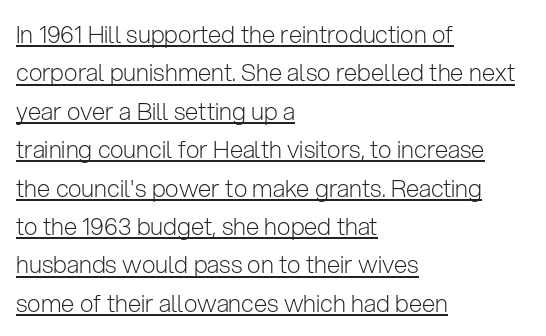
{"italic": "no", "bold": "no", "underline": "yes", "align": "left", "line_spacing": "normal", "line_spacing_ratio": 1.6, "letter_spacing": "normal", "letter_spacing_em": 0.0, "glyph_px": 24}
